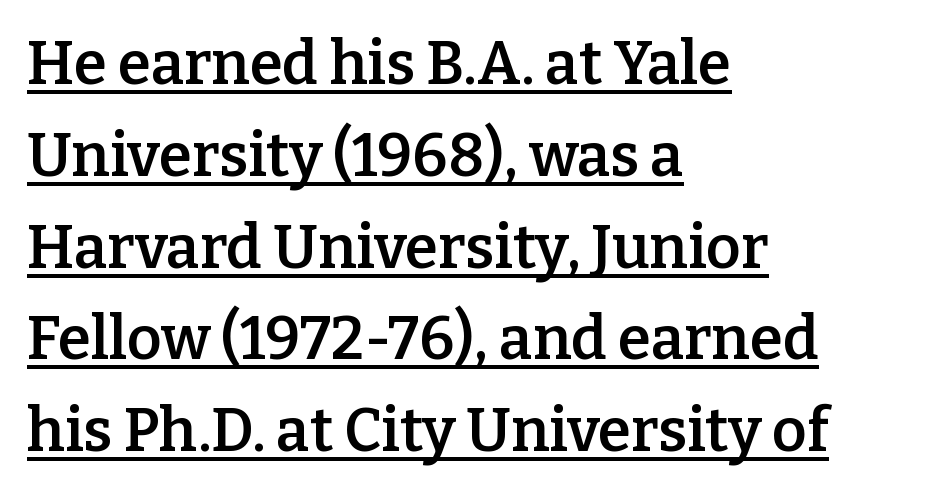
{"serif": "yes", "italic": "no", "bold": "semi", "weight": "semibold", "width": "normal", "stroke_contrast": "low", "x_height": "medium", "monospaced": "no", "underline": "yes", "align": "left", "line_spacing": "normal", "line_spacing_ratio": 1.53, "letter_spacing": "normal", "letter_spacing_em": 0.0, "glyph_px": 60}
